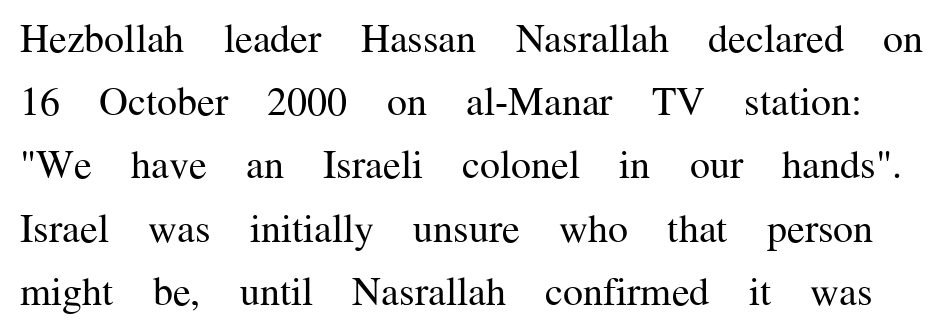
No heavy texture on the line: the type isn't bold. Is there much room between lines? A standard amount, neither cramped nor airy. The type sits square on the baseline with zero lean. Unmarked baselines from the first word to the last.
